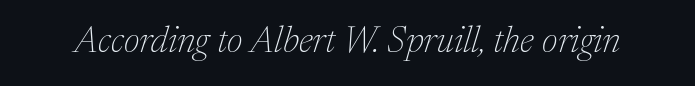
Q: Is the text bold? A: No.
Q: Is the text italic (slanted)? A: Yes, it leans right by about 17 degrees.
Q: Is the typeface a serif or a sans-serif typeface? A: Serif.
Q: Is the text underlined? A: No.
Q: Is the spacing between letters normal or unusually wide? A: Normal.
Q: Width (condensed, normal, or wide)? A: Normal.
Q: Stroke contrast? A: Medium.
Q: x-height? A: Medium.
Q: Monospaced? A: No.
